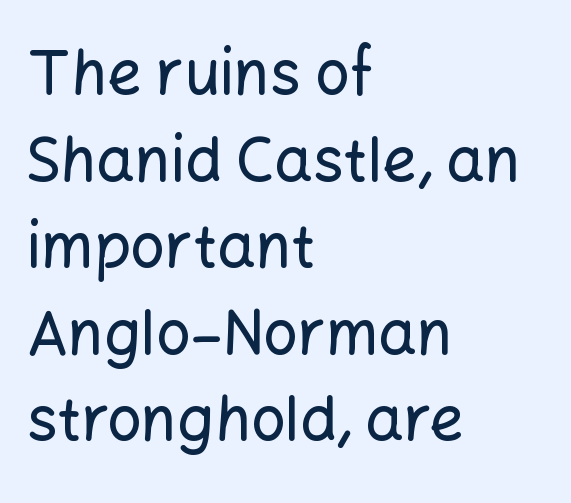
Q: Is the text italic (slanted)? A: No, it is upright.
Q: Is the typeface a serif or a sans-serif typeface? A: Sans-serif.
Q: Is the text underlined? A: No.
Q: How is the paragraph aligned? A: Left-aligned.
Q: Is the spacing between letters normal or unusually wide? A: Normal.
Q: Is the spacing between lines tight, normal or loose? A: Normal.
Q: Width (condensed, normal, or wide)? A: Normal.
Q: Stroke contrast? A: Low.
Q: x-height? A: Medium.
Q: Monospaced? A: No.
